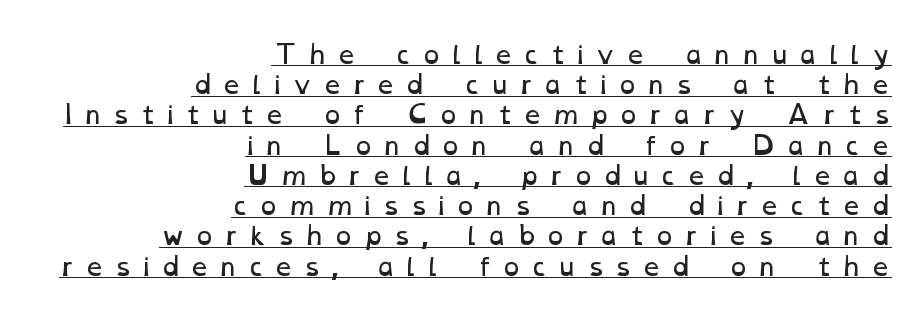
Q: Is the text bold? A: No.
Q: Is the text underlined? A: Yes.
Q: How is the paragraph aligned? A: Right-aligned.
Q: Is the spacing between letters normal or unusually wide? A: Unusually wide.
